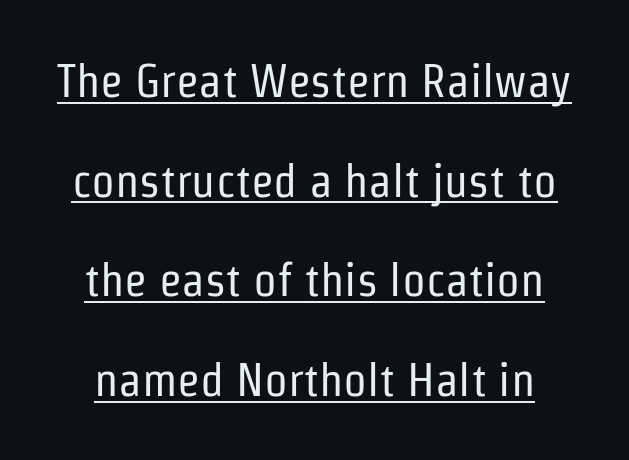
The image shows 47 px regular-weight, condensed sans-serif type, upright; set loose line spacing (2.12x), normal letter spacing, underlined; low stroke contrast and a medium x-height.
